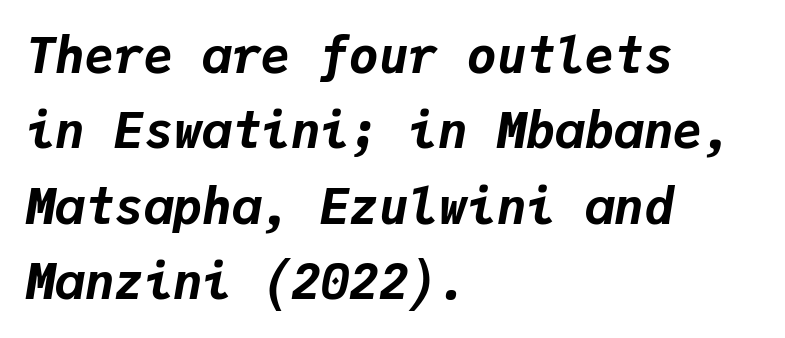
This sample has the even, mechanical cadence of fixed-width lettering. Vertically, the passage feels balanced, rows spaced as you'd expect. Weight: bold. If you drew a ruler down the left edge, every line would touch it. The glyphs are unaccompanied by any horizontal stroke below them. Quick note: italic.
